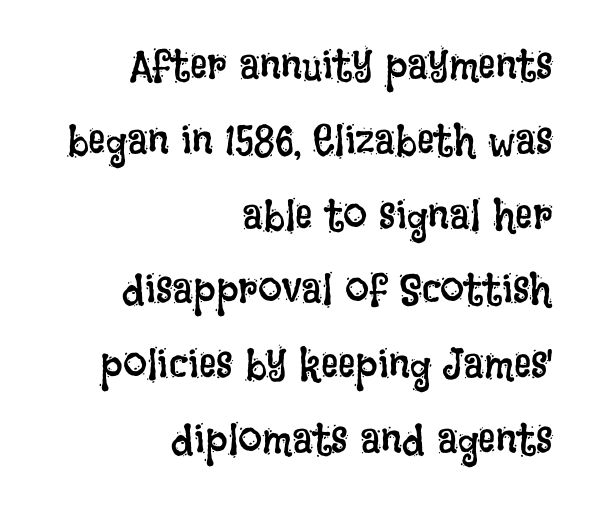
A flush-right, rag-left setting is used for this passage. You can tell it's not italic because the verticals are truly vertical. Nothing heavy about these letters — not bold at all. This sample has the flowing, uneven cadence of proportional lettering.
